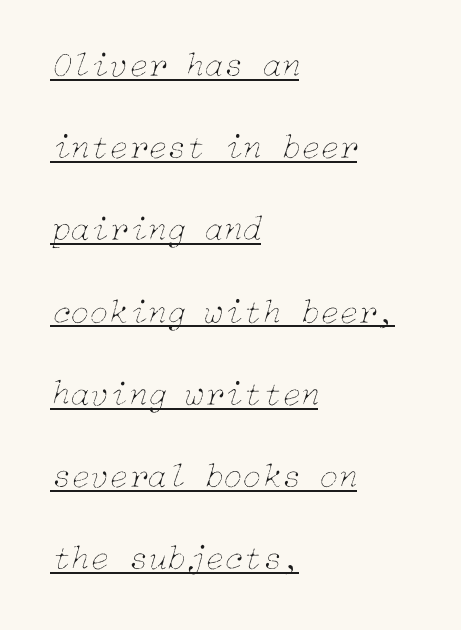
{"italic": "yes", "lean": "right", "slant_degrees": 15, "bold": "no", "weight": "thin", "width": "normal", "stroke_contrast": "low", "x_height": "medium", "underline": "yes", "align": "left", "line_spacing": "loose", "line_spacing_ratio": 2.35, "letter_spacing": "normal", "letter_spacing_em": 0.0, "glyph_px": 35}
